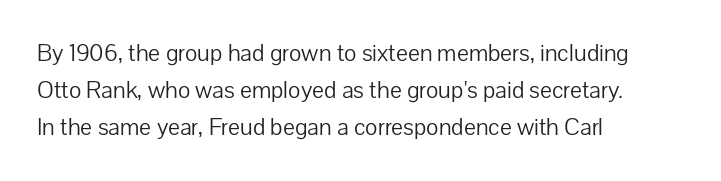
{"italic": "no", "bold": "no", "underline": "no", "align": "left", "line_spacing": "normal", "line_spacing_ratio": 1.48, "letter_spacing": "normal", "letter_spacing_em": 0.0, "glyph_px": 25}
